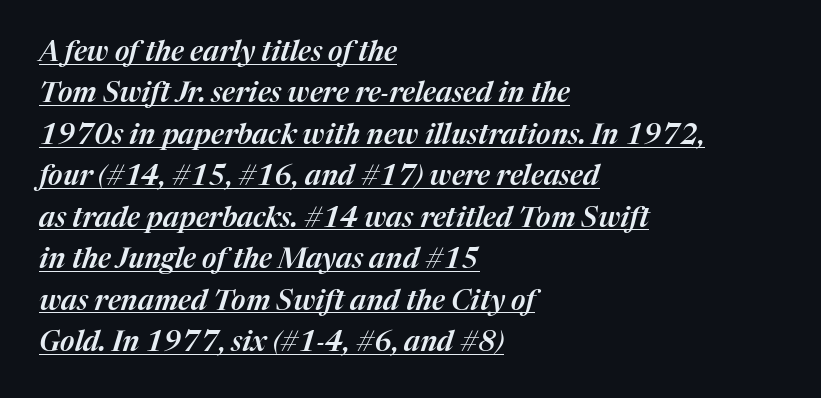
The image shows 28 px text type, italic (leaning right); set left-aligned, normal line spacing (1.48x), normal letter spacing, underlined; medium stroke contrast and a medium x-height.
